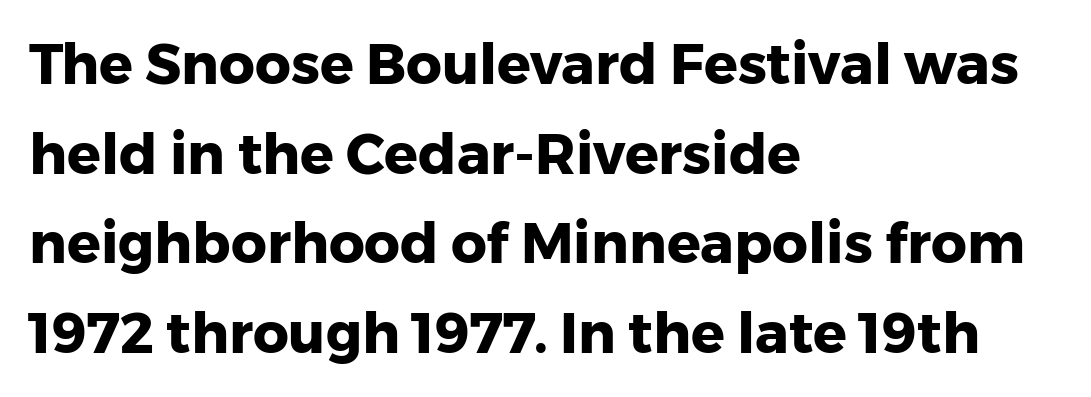
{"serif": "no", "italic": "no", "bold": "yes", "weight": "heavy", "width": "normal", "stroke_contrast": "low", "x_height": "medium", "monospaced": "no", "underline": "no", "align": "left", "line_spacing": "normal", "line_spacing_ratio": 1.6, "letter_spacing": "normal", "letter_spacing_em": 0.0, "glyph_px": 56}
